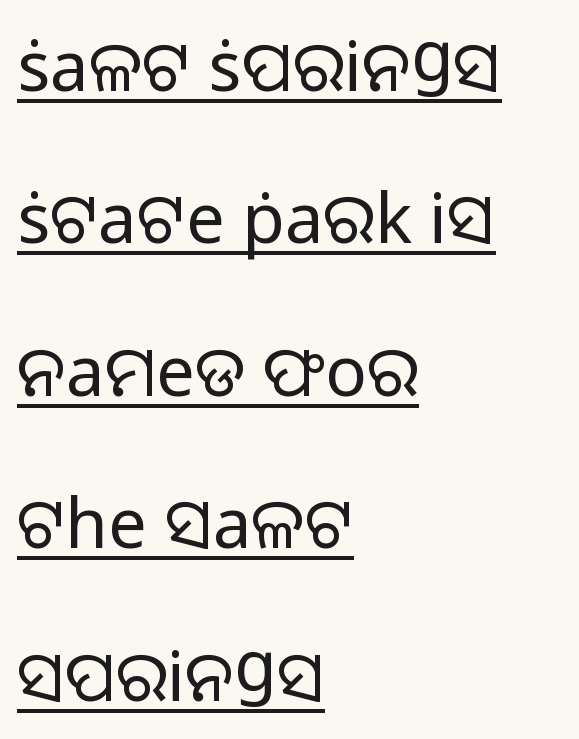
The image shows 69 px regular-weight sans-serif type, upright; set left-aligned, loose line spacing (2.21x), normal letter spacing, underlined; low stroke contrast and a medium x-height.
